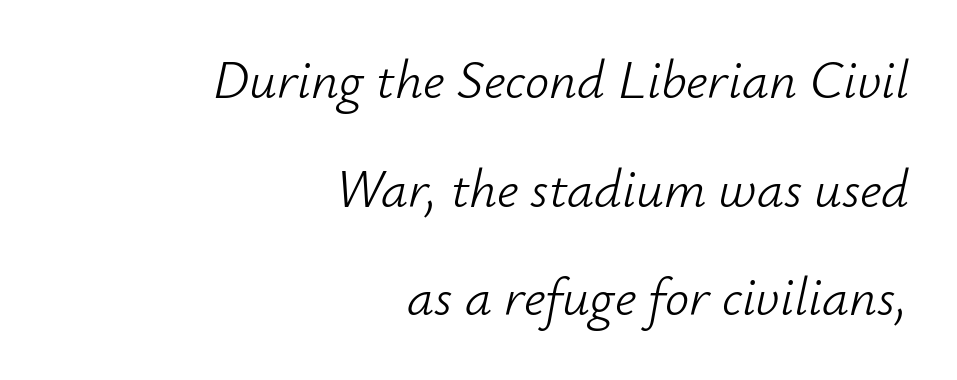
Q: Is the text bold? A: No.
Q: Is the text italic (slanted)? A: Yes, it leans right by about 12 degrees.
Q: Is the text underlined? A: No.
Q: How is the paragraph aligned? A: Right-aligned.
Q: Is the spacing between letters normal or unusually wide? A: Normal.
Q: Is the spacing between lines tight, normal or loose? A: Loose.
Q: Width (condensed, normal, or wide)? A: Normal.
Q: Stroke contrast? A: Low.
Q: x-height? A: Small.
Q: Monospaced? A: No.
